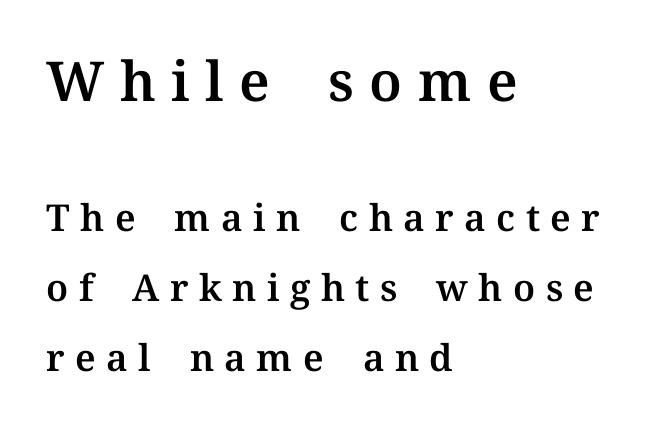
{"serif": "yes", "italic": "no", "width": "normal", "stroke_contrast": "medium", "x_height": "medium", "monospaced": "no", "underline": "no", "align": "left", "line_spacing_ratio": 1.89, "letter_spacing": "wide", "letter_spacing_em": 0.28, "larger_block": "first", "size_ratio": 1.49, "glyph_px": 55}
